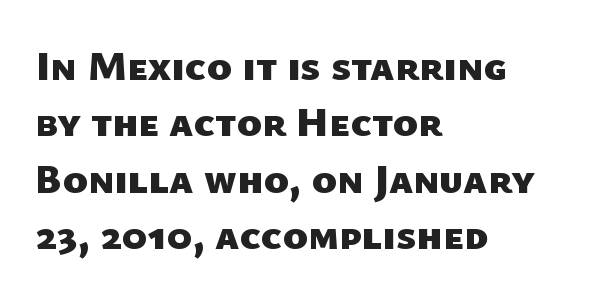
The letters sit at their default tracking, neither squeezed nor spread. Proportional: the letters do not fall into vertical columns. Teacher's note: observe the even left margin — that is flush-left alignment. If you measured baseline to baseline, you'd find a middling distance.
